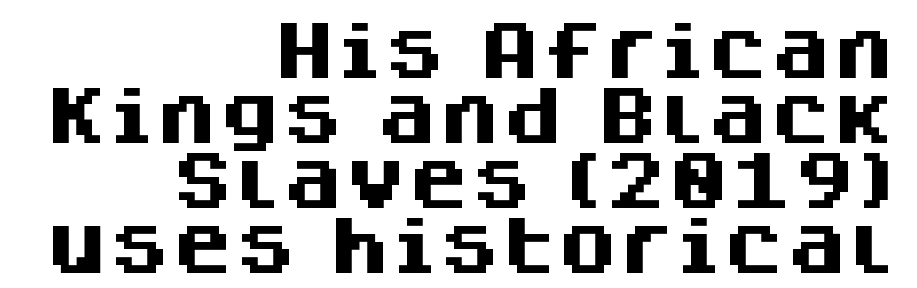
Q: Is the text bold? A: Yes.
Q: Is the text italic (slanted)? A: No, it is upright.
Q: Is the typeface a serif or a sans-serif typeface? A: Sans-serif.
Q: Is the text underlined? A: No.
Q: How is the paragraph aligned? A: Right-aligned.
Q: Is the spacing between letters normal or unusually wide? A: Normal.
Q: Is the spacing between lines tight, normal or loose? A: Tight.
Q: Width (condensed, normal, or wide)? A: Normal.
Q: Stroke contrast? A: Medium.
Q: x-height? A: Large.
Q: Monospaced? A: No.
